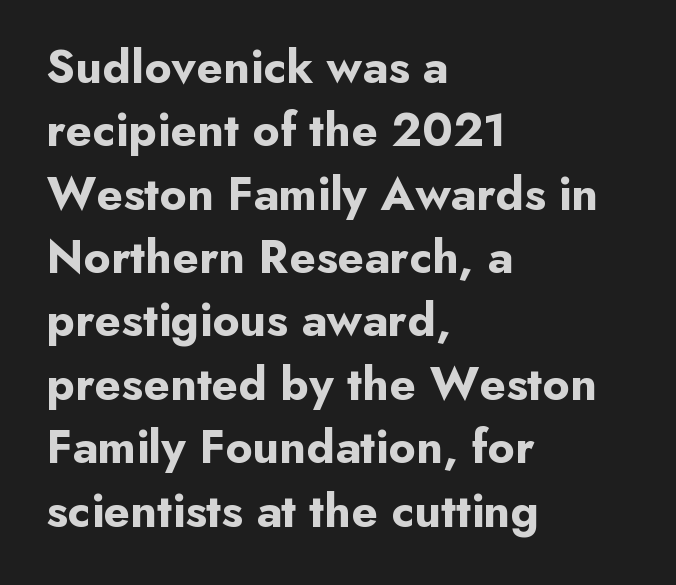
This sample has the flowing, uneven cadence of proportional lettering. The font is running at its bold setting. The face used here is rendered with its standard letterfit. The typography opts for an upright posture over an oblique one.
